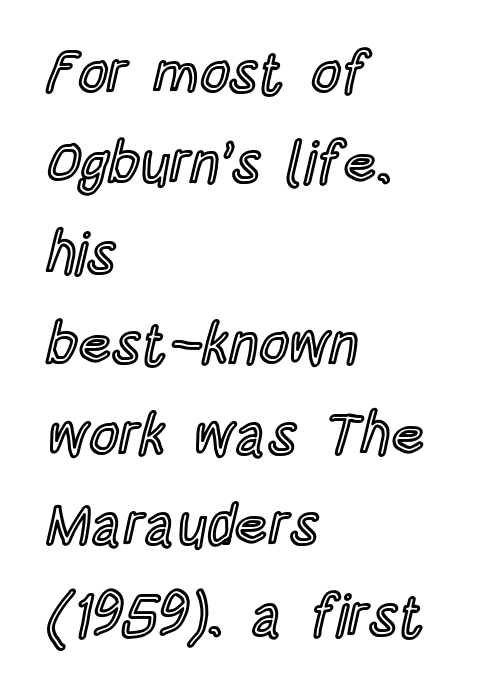
Character widths vary here, with narrow letters taking less room than wide ones. Nobody touched the tracking dial on this one. The glyphs are unaccompanied by any horizontal stroke below them.
